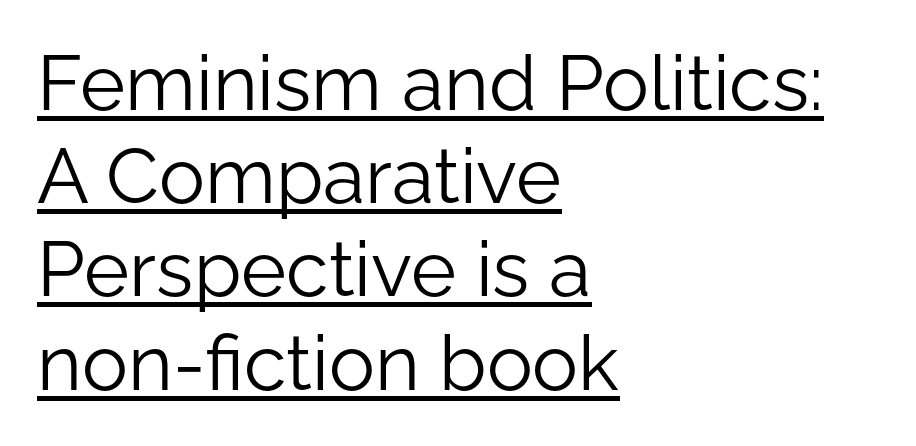
The glyphs are accompanied by a horizontal stroke just below them. Vertical strokes here are truly vertical. The gaps between neighbouring characters are ordinary and unremarkable. The weight would be labelled regular, book, light, or lighter still.
